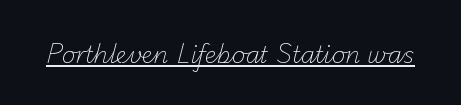
Compared with a typical body face, this is equally light or lighter still. The passage shown has conventional tracking throughout. The string is rendered with underlining switched on.
